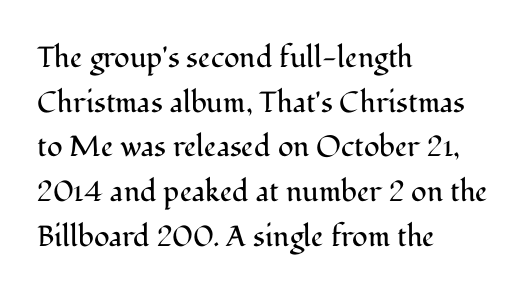
The image shows 29 px regular-weight serif type, upright; set left-aligned, normal line spacing (1.54x), normal letter spacing, not underlined; medium stroke contrast and a medium x-height.
